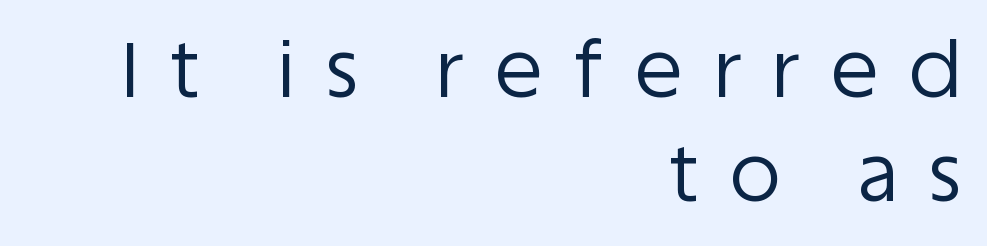
Q: Is the text bold? A: No.
Q: Is the text italic (slanted)? A: No, it is upright.
Q: Is the typeface a serif or a sans-serif typeface? A: Sans-serif.
Q: Is the text underlined? A: No.
Q: How is the paragraph aligned? A: Right-aligned.
Q: Is the spacing between letters normal or unusually wide? A: Unusually wide.
Q: Is the spacing between lines tight, normal or loose? A: Normal.
Q: Width (condensed, normal, or wide)? A: Normal.
Q: Stroke contrast? A: Low.
Q: x-height? A: Large.
Q: Monospaced? A: No.
